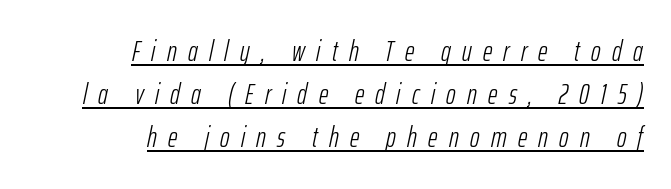
{"italic": "yes", "lean": "right", "slant_degrees": 12, "bold": "no", "weight": "light", "width": "condensed", "stroke_contrast": "low", "x_height": "medium", "monospaced": "no", "underline": "yes", "align": "right", "line_spacing": "normal", "line_spacing_ratio": 1.49, "letter_spacing": "wide", "letter_spacing_em": 0.39, "glyph_px": 29}
